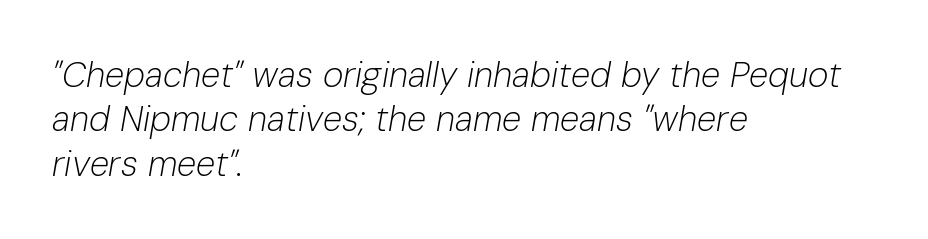
Q: Is the text bold? A: No.
Q: Is the text italic (slanted)? A: Yes, it leans right by about 10 degrees.
Q: Is the text underlined? A: No.
Q: How is the paragraph aligned? A: Left-aligned.
Q: Is the spacing between letters normal or unusually wide? A: Normal.
Q: Is the spacing between lines tight, normal or loose? A: Normal.
Q: Width (condensed, normal, or wide)? A: Normal.
Q: Stroke contrast? A: Low.
Q: x-height? A: Medium.
Q: Monospaced? A: No.
